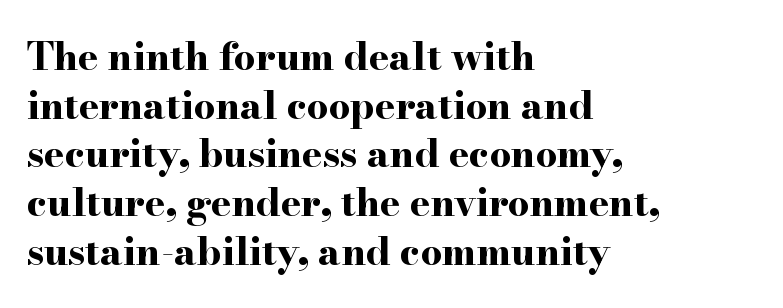
The image shows 38 px bold, wide serif type, upright; set left-aligned, normal line spacing (1.28x), normal letter spacing, not underlined; high stroke contrast and a small x-height.
